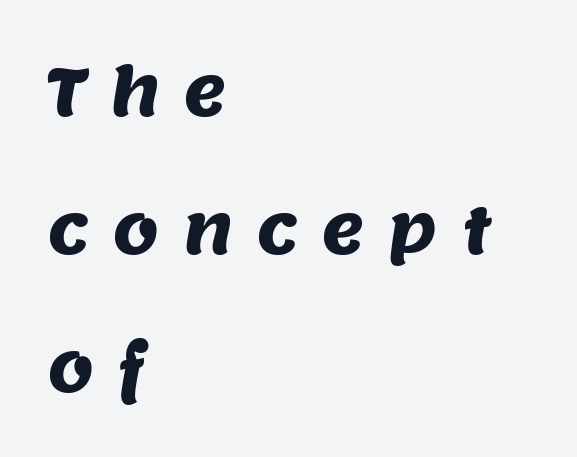
{"serif": "no", "width": "normal", "stroke_contrast": "medium", "x_height": "large", "monospaced": "no", "underline": "no", "align": "left", "line_spacing": "loose", "line_spacing_ratio": 2.09, "letter_spacing": "wide", "letter_spacing_em": 0.35, "glyph_px": 66}
